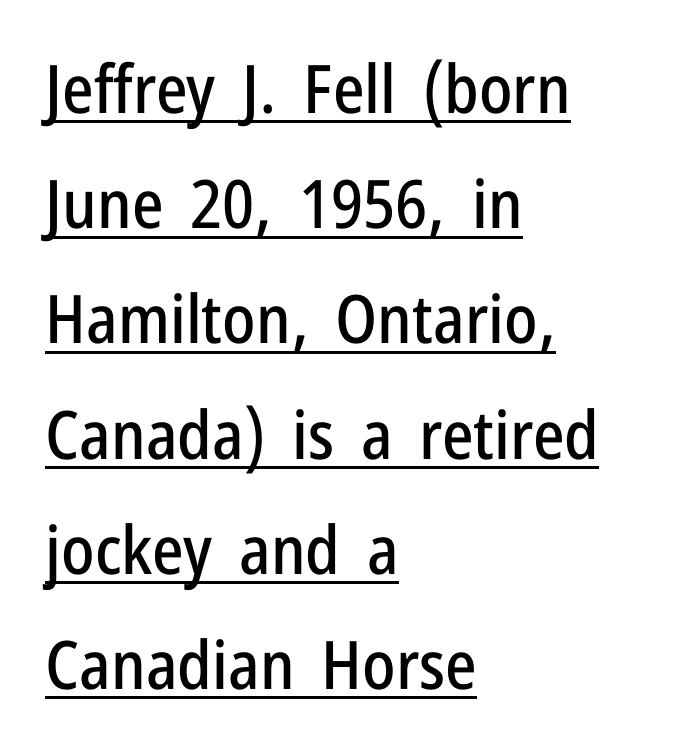
{"serif": "no", "italic": "no", "width": "condensed", "stroke_contrast": "low", "x_height": "medium", "monospaced": "no", "underline": "yes", "align": "left", "line_spacing_ratio": 1.72, "letter_spacing": "normal", "letter_spacing_em": 0.0, "glyph_px": 67}
